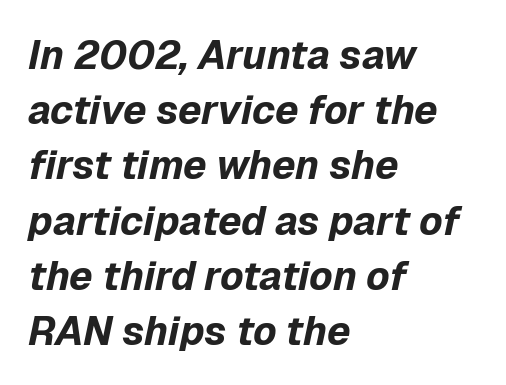
{"italic": "yes", "lean": "right", "slant_degrees": 12, "bold": "yes", "weight": "bold", "width": "normal", "stroke_contrast": "low", "x_height": "medium", "monospaced": "no", "underline": "no", "align": "left", "line_spacing": "normal", "line_spacing_ratio": 1.38, "letter_spacing": "normal", "letter_spacing_em": 0.0, "glyph_px": 40}
